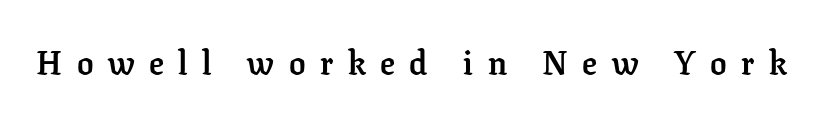
{"serif": "yes", "italic": "no", "bold": "yes", "weight": "semibold", "width": "normal", "stroke_contrast": "low", "x_height": "medium", "monospaced": "no", "underline": "no", "letter_spacing": "wide", "letter_spacing_em": 0.44, "glyph_px": 33}
